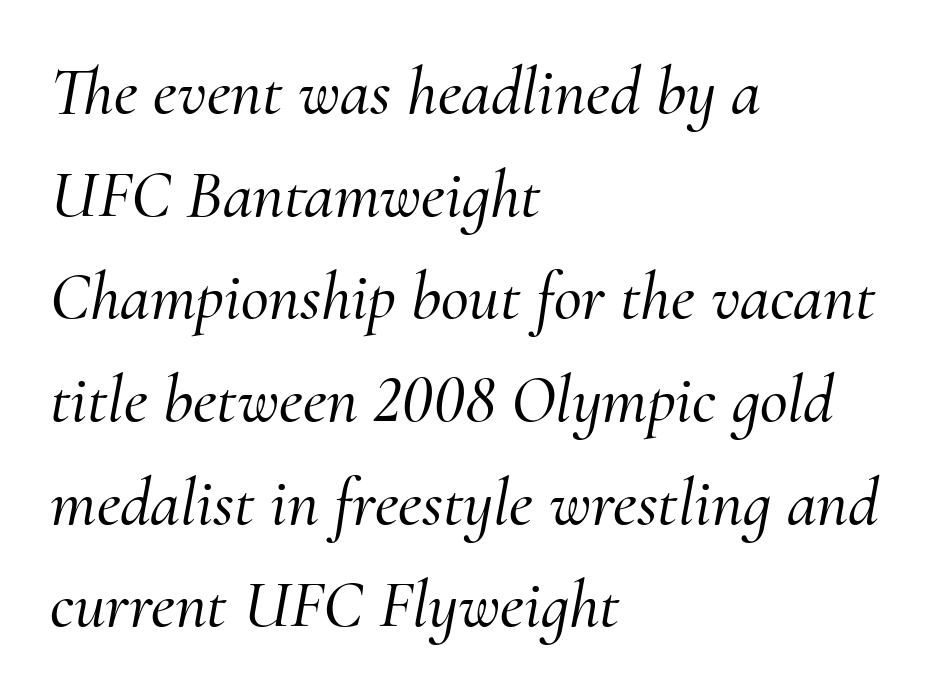
Q: Is the text italic (slanted)? A: Yes, it leans right by about 10 degrees.
Q: Is the typeface a serif or a sans-serif typeface? A: Serif.
Q: Is the text underlined? A: No.
Q: How is the paragraph aligned? A: Left-aligned.
Q: Is the spacing between letters normal or unusually wide? A: Normal.
Q: Is the spacing between lines tight, normal or loose? A: Normal.
Q: Width (condensed, normal, or wide)? A: Normal.
Q: Stroke contrast? A: Medium.
Q: x-height? A: Small.
Q: Monospaced? A: No.
